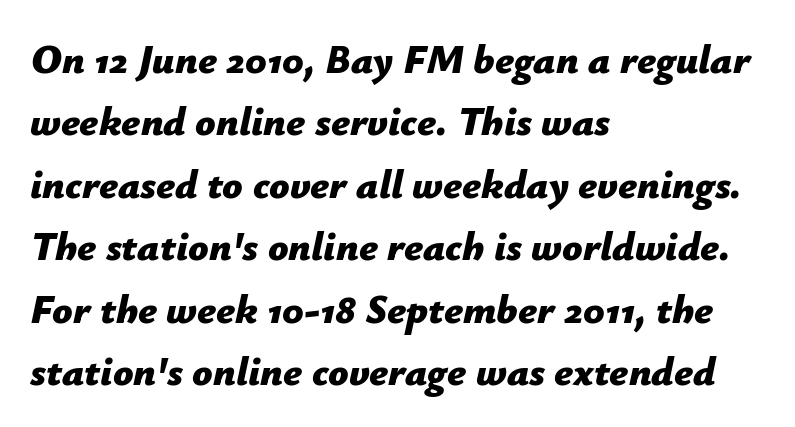
Q: Is the text bold? A: Yes.
Q: Is the text italic (slanted)? A: Yes, it leans right by about 12 degrees.
Q: Is the text underlined? A: No.
Q: How is the paragraph aligned? A: Left-aligned.
Q: Is the spacing between letters normal or unusually wide? A: Normal.
Q: Is the spacing between lines tight, normal or loose? A: Normal.
Q: Width (condensed, normal, or wide)? A: Normal.
Q: Stroke contrast? A: Low.
Q: x-height? A: Medium.
Q: Monospaced? A: No.
